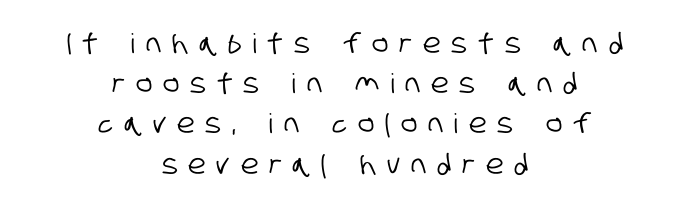
Q: Is the text underlined? A: No.
Q: How is the paragraph aligned? A: Centered.
Q: Is the spacing between letters normal or unusually wide? A: Unusually wide.
Q: Is the spacing between lines tight, normal or loose? A: Normal.
